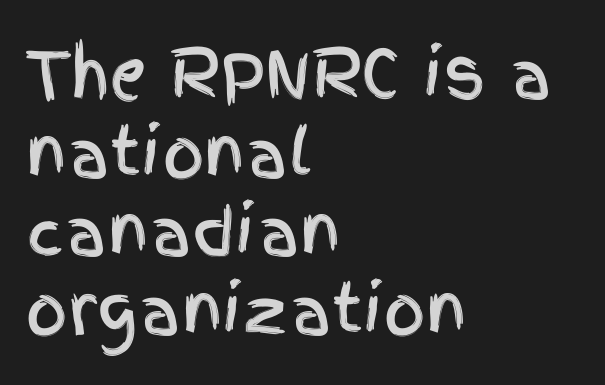
Compared with a centered layout, this one pins lines to the left instead. The passage shown is typed in a proportional face where columns would drift. The passage shown is not underscored anywhere. Unlike italic type, these characters show no tilt at all.
